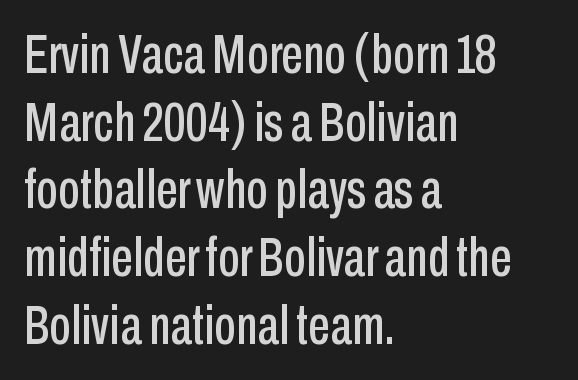
Clear beneath every line of the passage. Proportional: the letters do not fall into vertical columns. Serifs: no, the terminals of the letterforms are clean. The specimen reads as upright at a glance. The letters sit at their default tracking, neither squeezed nor spread. The typesetter chose a ragged-right arrangement here.
